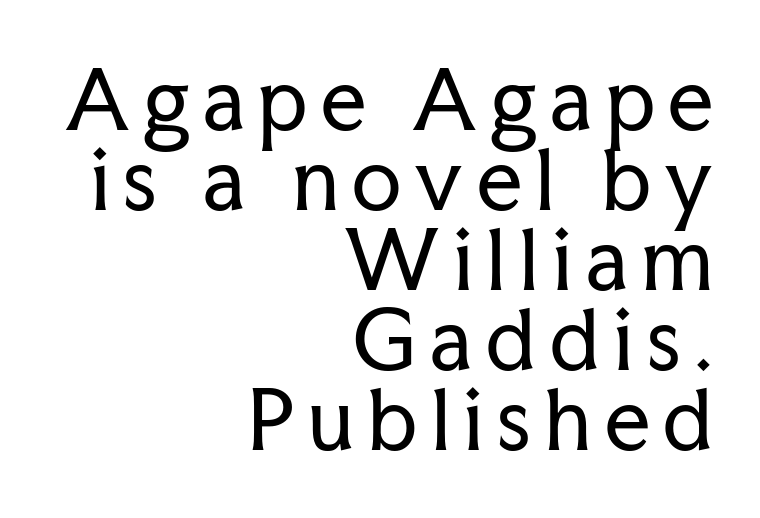
All the whitespace from short lines collects on the left. Looks like regular typesetting: each glyph gets only the width it needs. If you measured baseline to baseline, you'd find a short distance. Letters have the restrained weight of plain body copy at most.
